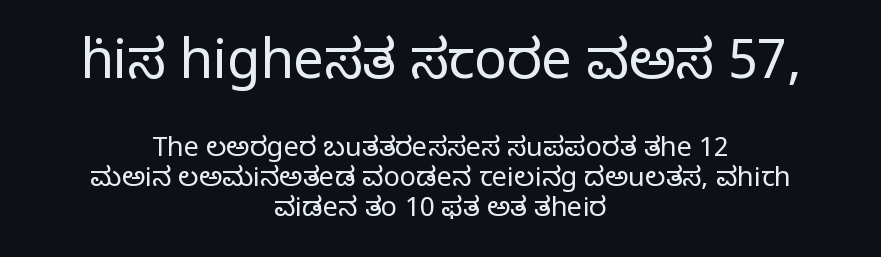
{"serif": "yes", "italic": "no", "bold": "no", "weight": "regular", "width": "normal", "stroke_contrast": "low", "x_height": "large", "monospaced": "no", "underline": "no", "align": "center", "line_spacing": "tight", "line_spacing_ratio": 1.11, "letter_spacing": "normal", "letter_spacing_em": 0.0, "larger_block": "first", "size_ratio": 2.0, "glyph_px": 54}
